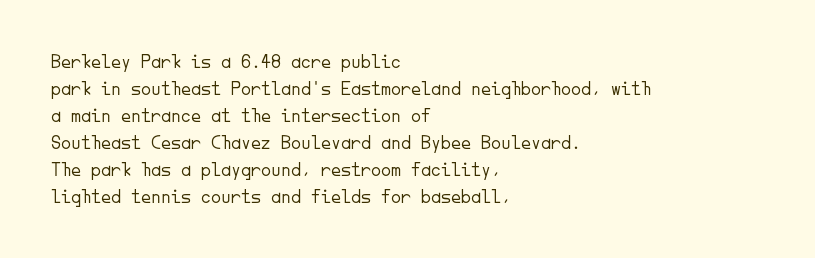
{"italic": "no", "bold": "no", "underline": "no", "align": "left", "line_spacing": "normal", "line_spacing_ratio": 1.35, "letter_spacing": "normal", "letter_spacing_em": 0.0, "glyph_px": 20}
